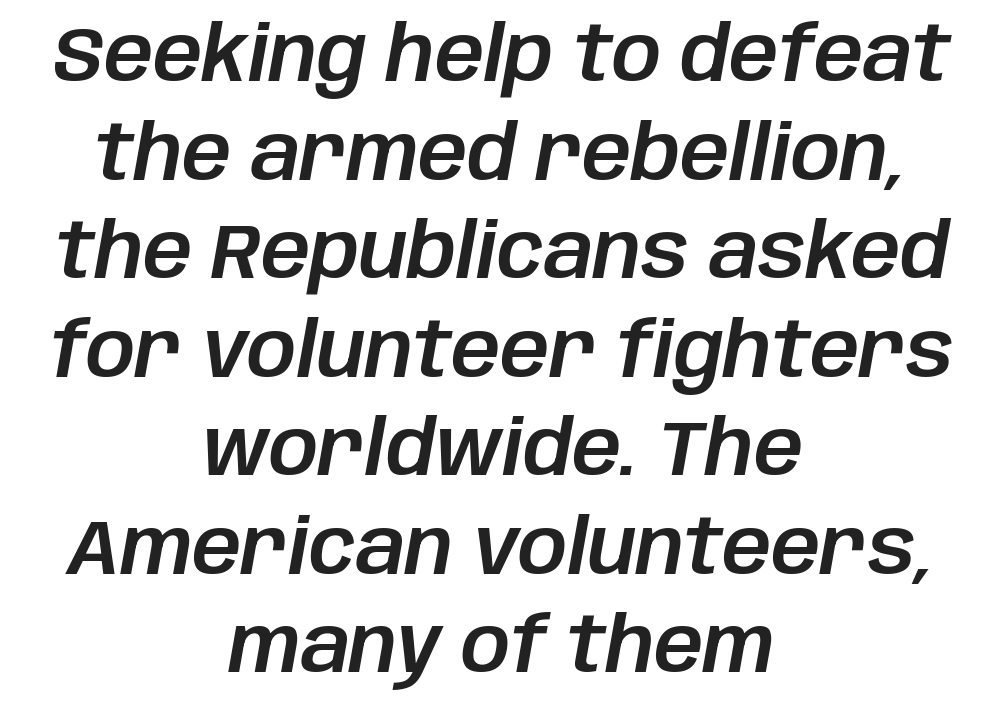
The image shows 77 px text type, italic (leaning right); set centered, normal line spacing (1.28x), normal letter spacing, not underlined; low stroke contrast and a large x-height.
